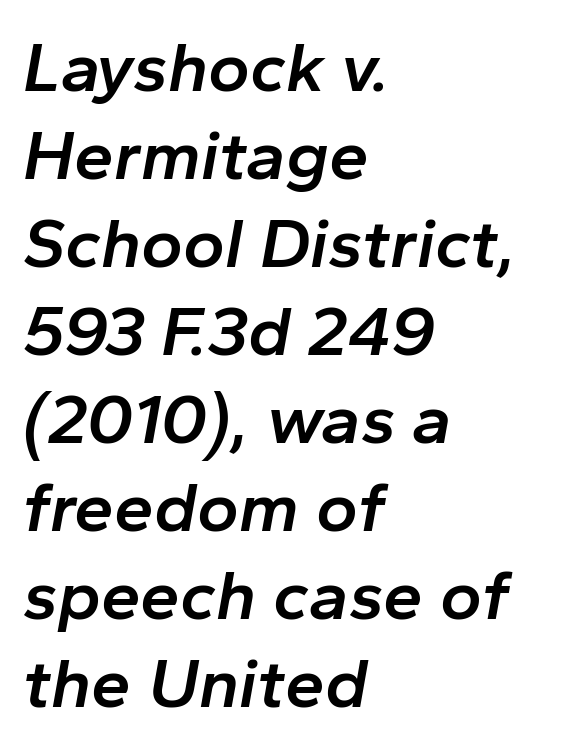
Q: Is the text bold? A: Semi-bold.
Q: Is the text italic (slanted)? A: Yes, it leans right by about 10 degrees.
Q: Is the text underlined? A: No.
Q: How is the paragraph aligned? A: Left-aligned.
Q: Is the spacing between letters normal or unusually wide? A: Normal.
Q: Width (condensed, normal, or wide)? A: Normal.
Q: Stroke contrast? A: Low.
Q: x-height? A: Medium.
Q: Monospaced? A: No.
